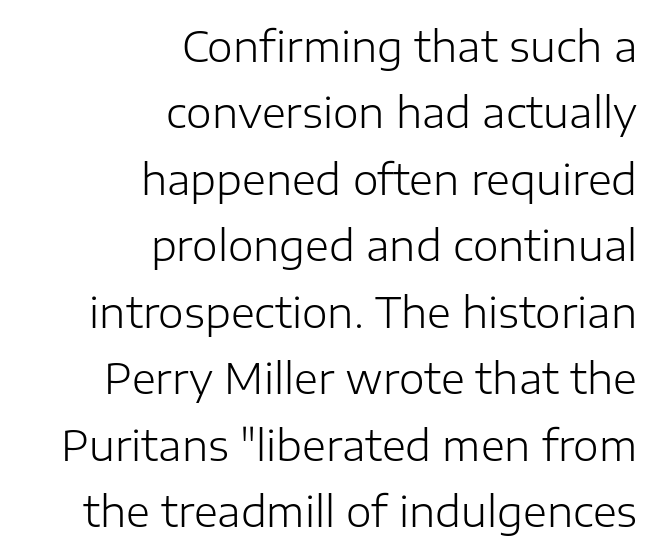
The image shows 41 px light sans-serif type, upright; set right-aligned, normal line spacing (1.62x), normal letter spacing, not underlined; low stroke contrast and a medium x-height.
